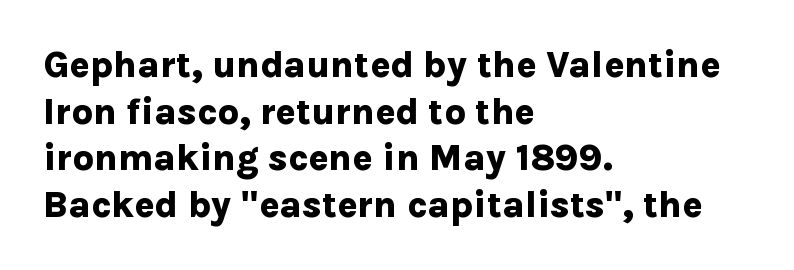
What stands out about the letter spacing? Nothing — it is the standard amount. A full-strength bold gives these letters their thick strokes. Leading: standard. All the whitespace from short lines collects on the right.
